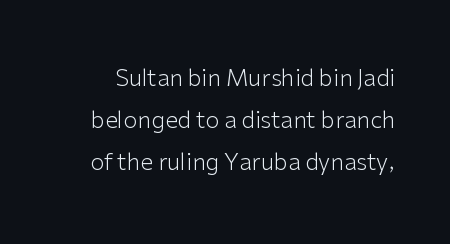
{"italic": "no", "bold": "no", "underline": "no", "line_spacing_ratio": 1.83, "letter_spacing": "normal", "letter_spacing_em": 0.0, "glyph_px": 23}
